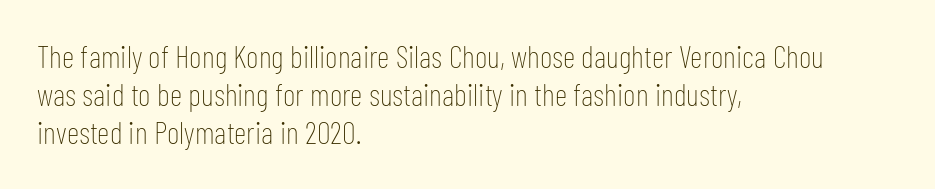
The letterforms sit at book weight or below. Proportional: the letters do not fall into vertical columns. Nobody touched the tracking dial on this one. Posture: straight, roman, zero tilt. What kind of face is this? One without serifs — a sans. Short and long lines alike share a common starting point at left.
